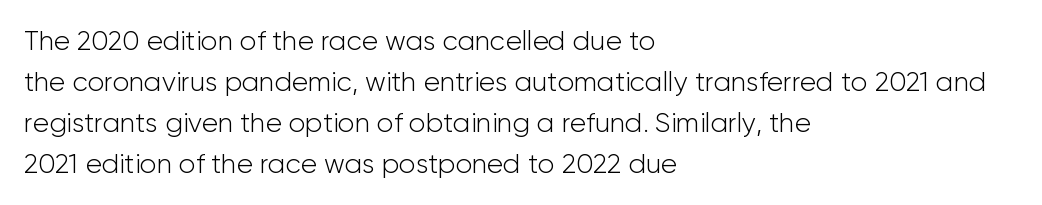
On a weight scale, this lands at 450 or below. The passage shown has conventional tracking throughout. A normal amount of white space separates one row of letters from the next. The rag falls on the right side of this text block.
